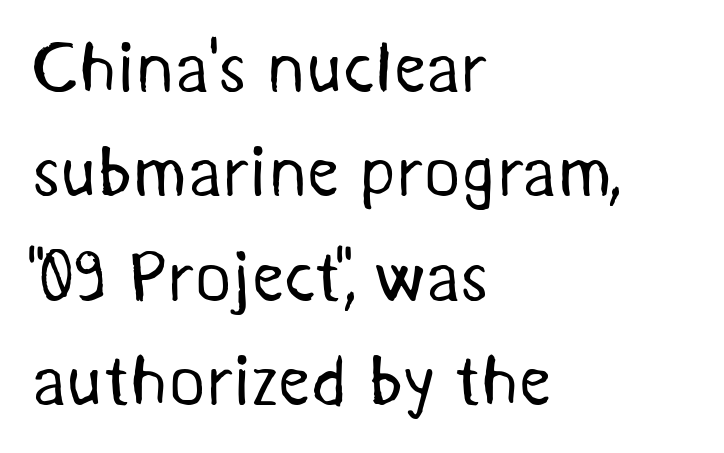
The image shows 71 px regular-weight sans-serif type; set left-aligned, normal line spacing (1.47x), normal letter spacing, not underlined; medium stroke contrast and a medium x-height.
